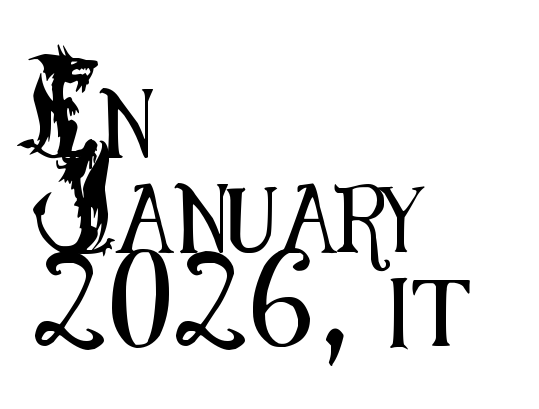
Observe the absence of serifs on each vertical stroke in this sample. The horizontal fit of the characters is conventional and even. Nobody drew a line under any word here. It's the straight-up-and-down kind of type. This sample has the flowing, uneven cadence of proportional lettering. Vertical spacing — default.
